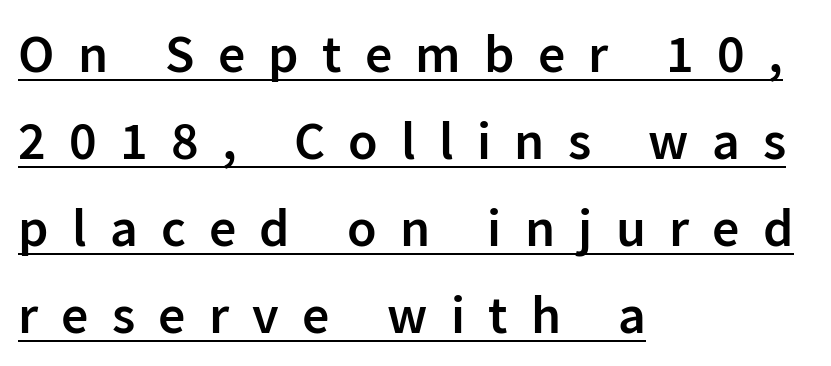
{"serif": "no", "italic": "no", "bold": "semi", "weight": "semibold", "width": "normal", "stroke_contrast": "low", "x_height": "medium", "monospaced": "no", "underline": "yes", "align": "left", "line_spacing": "normal", "line_spacing_ratio": 1.61, "letter_spacing": "wide", "letter_spacing_em": 0.43, "glyph_px": 54}
